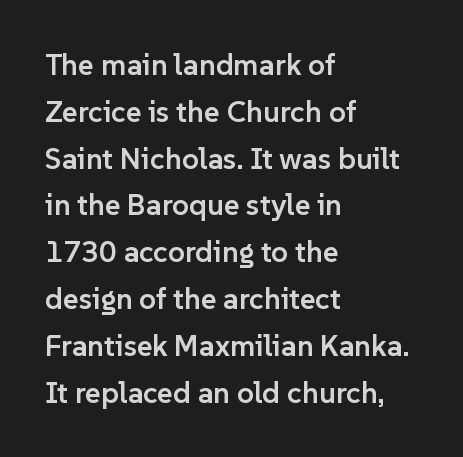
Layout note: lines flush left. Notice how the stems are strictly vertical — no italics here. The string is rendered with underlining switched off. The face used here is a sans, in the tradition of grotesques and geometrics.
